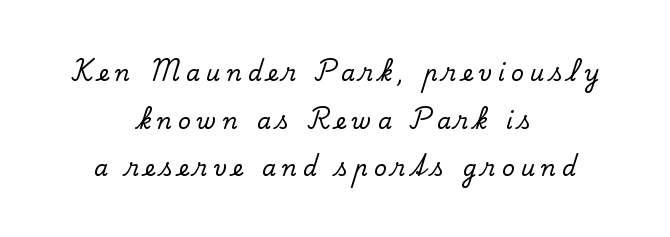
Q: Is the text italic (slanted)? A: Yes.
Q: Is the text underlined? A: No.
Q: How is the paragraph aligned? A: Centered.
Q: Is the spacing between letters normal or unusually wide? A: Unusually wide.
Q: Is the spacing between lines tight, normal or loose? A: Loose.
